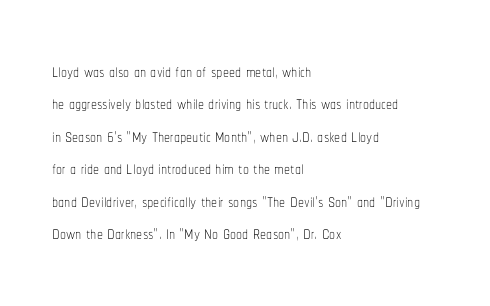
{"italic": "no", "bold": "no", "underline": "no", "align": "left", "line_spacing": "normal", "line_spacing_ratio": 1.35, "letter_spacing": "normal", "letter_spacing_em": 0.0, "glyph_px": 24}
